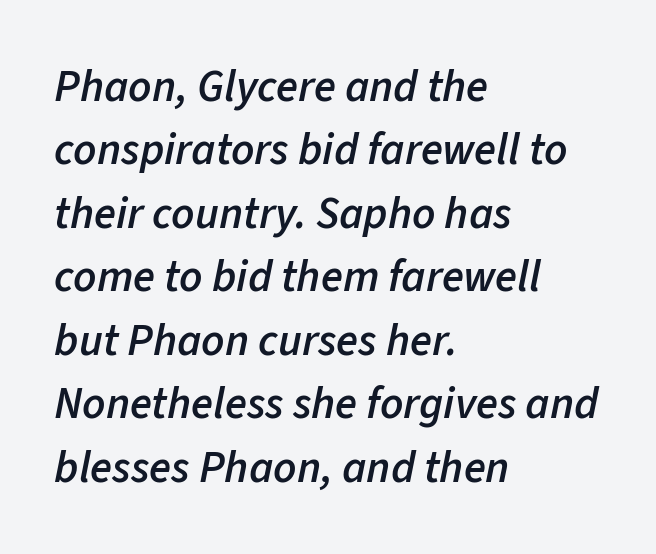
Q: Is the text bold? A: Semi-bold.
Q: Is the text italic (slanted)? A: Yes, it leans right by about 11 degrees.
Q: Is the text underlined? A: No.
Q: How is the paragraph aligned? A: Left-aligned.
Q: Is the spacing between letters normal or unusually wide? A: Normal.
Q: Is the spacing between lines tight, normal or loose? A: Normal.
Q: Width (condensed, normal, or wide)? A: Normal.
Q: Stroke contrast? A: Low.
Q: x-height? A: Medium.
Q: Monospaced? A: No.
